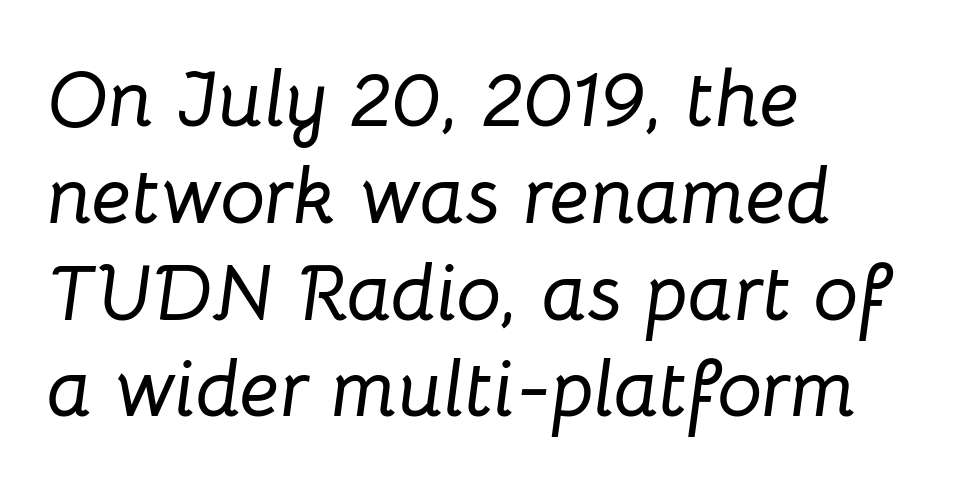
{"italic": "yes", "lean": "right", "slant_degrees": 8, "width": "normal", "stroke_contrast": "low", "x_height": "medium", "monospaced": "no", "underline": "no", "align": "left", "line_spacing_ratio": 1.21, "letter_spacing": "normal", "letter_spacing_em": 0.0, "glyph_px": 80}
